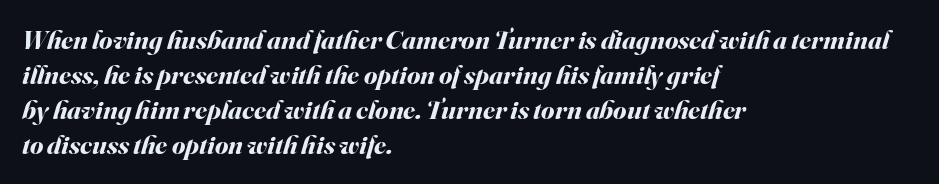
A clean baseline with only descenders dipping below it. The designer left line spacing at the default. Line starts are locked; line ends wander. You could call the tracking neutral — neither tight nor loose. A dark, heavy texture on the line: the type is bold.
